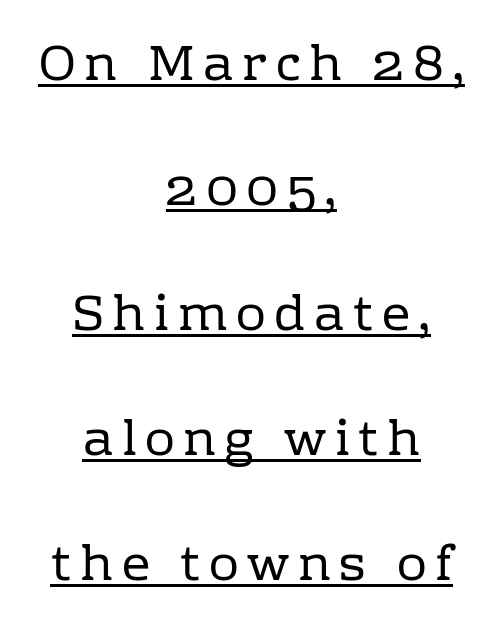
{"serif": "yes", "italic": "no", "bold": "no", "weight": "regular", "width": "normal", "stroke_contrast": "low", "x_height": "medium", "monospaced": "no", "underline": "yes", "align": "center", "line_spacing": "loose", "line_spacing_ratio": 2.5, "glyph_px": 50}
